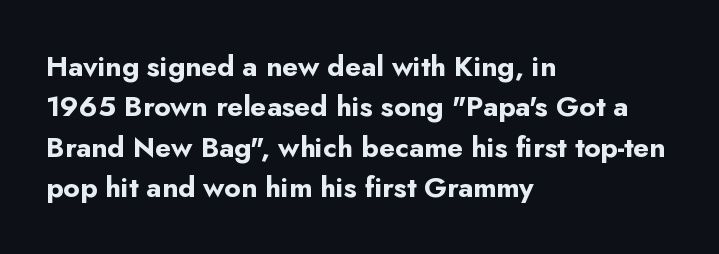
{"serif": "no", "italic": "no", "bold": "yes", "weight": "bold", "width": "normal", "stroke_contrast": "low", "x_height": "small", "monospaced": "no", "underline": "no", "align": "left", "line_spacing": "normal", "line_spacing_ratio": 1.44, "letter_spacing": "normal", "letter_spacing_em": 0.0, "glyph_px": 28}
